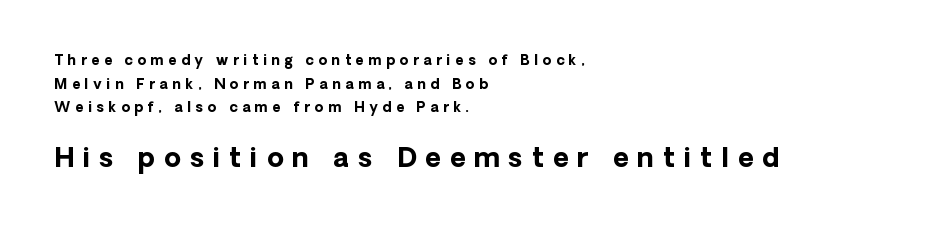
The image shows 27 px bold type, upright; set left-aligned, normal line spacing (1.68x), unusually wide letter spacing (+0.33 em), not underlined; the second (bottom) block is 1.93x larger.
